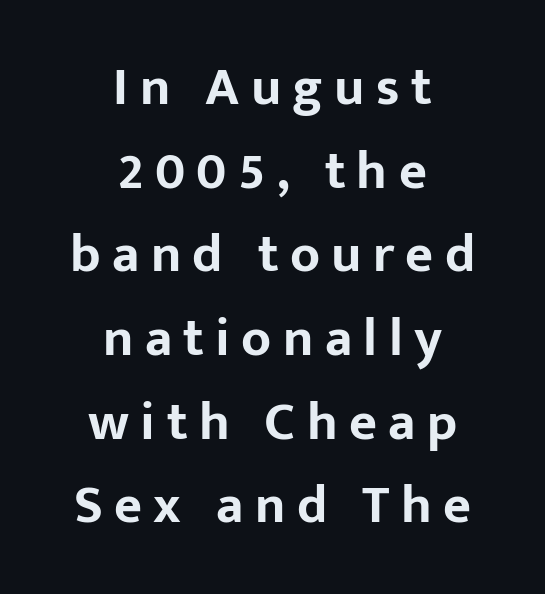
Teacher's note: observe the equal gaps on both sides — that is centered alignment. Summary of weight: heavy, a full bold. In terms of letterform style, serifs are entirely absent. Honestly, there is no underline to notice here at all. Note the varied advance widths — an 'i' is clearly narrower than an 'm'. The lettering holds an erect, upright posture throughout.
